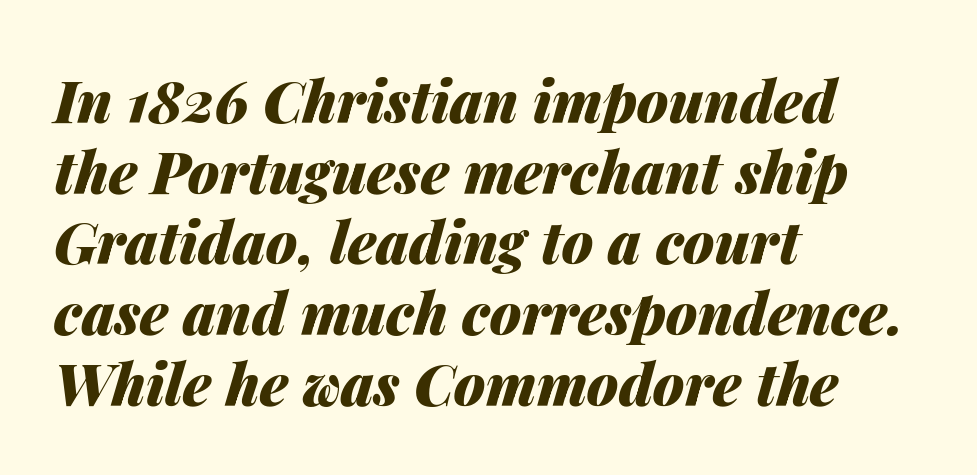
Which margin do the lines hug? The left one — the right edge is uneven. Heavy, bold letterforms. The glyphs are unaccompanied by any horizontal stroke below them. Spacing verdict: proportional, widths tailored to each character. Nothing unusual about the tracking: characters are spaced as the font intends.
